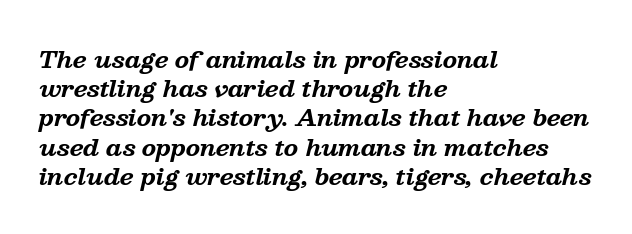
Q: Is the text bold? A: Yes.
Q: Is the text italic (slanted)? A: Yes, it leans right by about 13 degrees.
Q: Is the text underlined? A: No.
Q: How is the paragraph aligned? A: Left-aligned.
Q: Is the spacing between letters normal or unusually wide? A: Normal.
Q: Is the spacing between lines tight, normal or loose? A: Normal.
